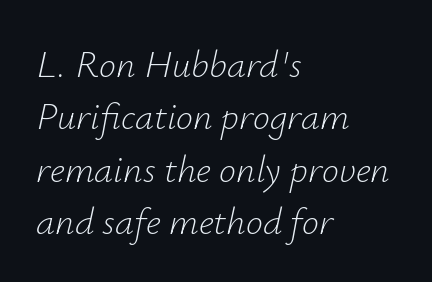
{"italic": "yes", "lean": "right", "slant_degrees": 12, "bold": "no", "weight": "light", "width": "normal", "stroke_contrast": "low", "x_height": "small", "monospaced": "no", "underline": "no", "align": "left", "line_spacing": "normal", "line_spacing_ratio": 1.38, "letter_spacing": "normal", "letter_spacing_em": 0.0, "glyph_px": 38}
